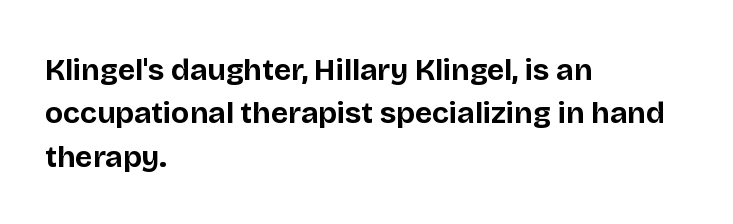
The image shows 30 px bold sans-serif type, upright; set left-aligned, normal line spacing (1.45x), normal letter spacing, not underlined; low stroke contrast and a large x-height.
